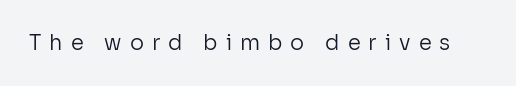
The image shows 21 px text type, upright; set unusually wide letter spacing (+0.38 em), not underlined.
